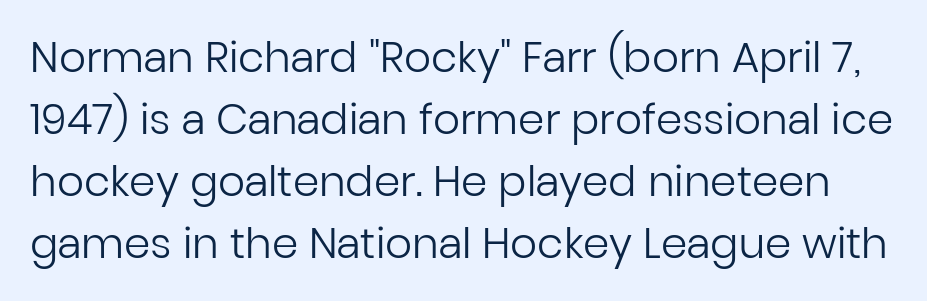
{"serif": "no", "italic": "no", "bold": "no", "weight": "regular", "width": "normal", "stroke_contrast": "low", "x_height": "medium", "monospaced": "no", "underline": "no", "line_spacing": "normal", "line_spacing_ratio": 1.48, "letter_spacing": "normal", "letter_spacing_em": 0.0, "glyph_px": 42}
